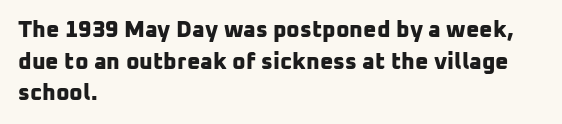
The tracking reads as untouched default to a designer's eye. Each row of text sits above clean, open space. Reading down the block, your eye returns to a fixed left position each line. The rendering uses a moderate line-height, typical for paragraphs. You'd pick this weight for a headline — it's a proper bold.
